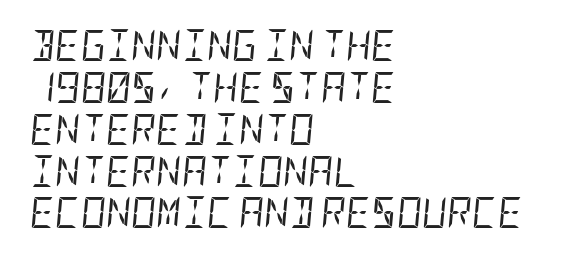
Nothing unusual about the tracking: characters are spaced as the font intends. Letters have the restrained weight of plain body copy at most. In terms of posture, this sample is oblique. Nobody drew a line under any word here. The lines in this sample share a left origin and differ only in where they stop.
